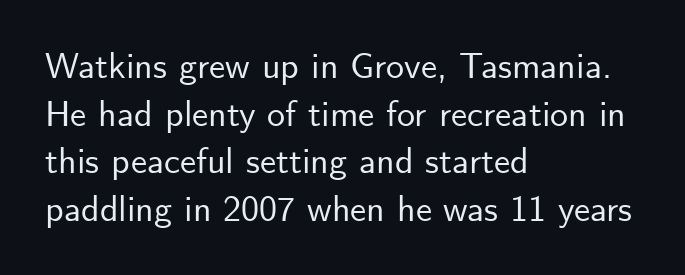
If you drew a ruler down the left edge, every line would touch it. Successive baselines arrive at the customary interval. Clear beneath every line of the passage. Does the lettering tilt? It doesn't — this is upright. Observe the absence of serifs on each vertical stroke in this sample. Character widths vary here, with narrow letters taking less room than wide ones.
